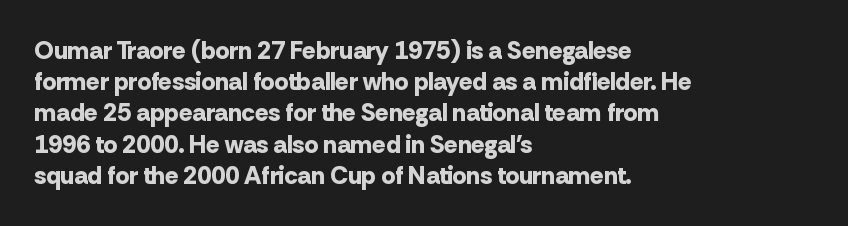
The image shows 25 px bold type, upright; set left-aligned, normal line spacing (1.25x), normal letter spacing, not underlined.
